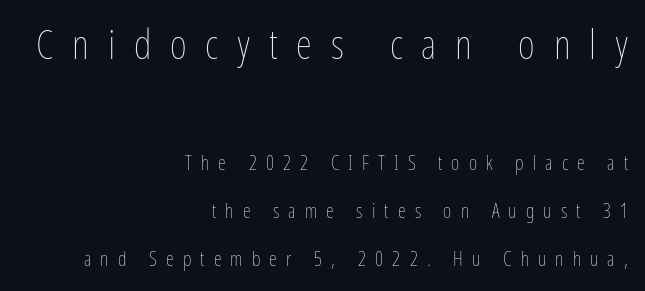
The zone under the glyphs is completely vacant. Proportional: the letters do not fall into vertical columns. You get the large type first, then a drop to smaller type. Caption: face not bold, strokes unweighted.
